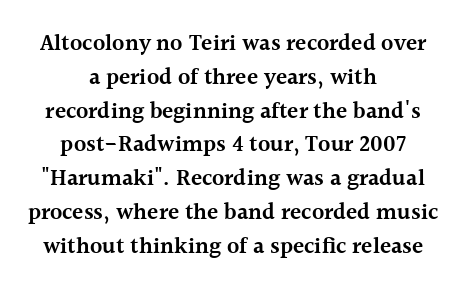
{"italic": "no", "bold": "semi", "underline": "no", "align": "center", "line_spacing": "normal", "line_spacing_ratio": 1.47, "letter_spacing": "normal", "letter_spacing_em": 0.0, "glyph_px": 23}
